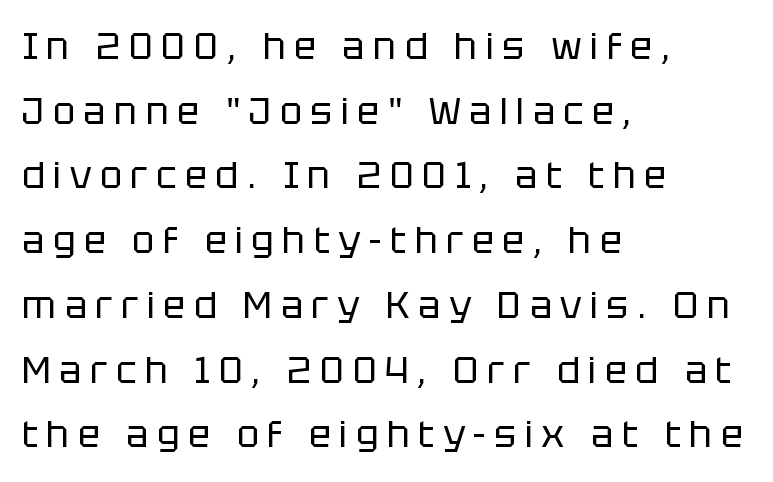
The image shows 37 px regular-weight sans-serif type, upright; set left-aligned, line spacing 1.75x, unusually wide letter spacing (+0.23 em), not underlined; low stroke contrast and a large x-height.
